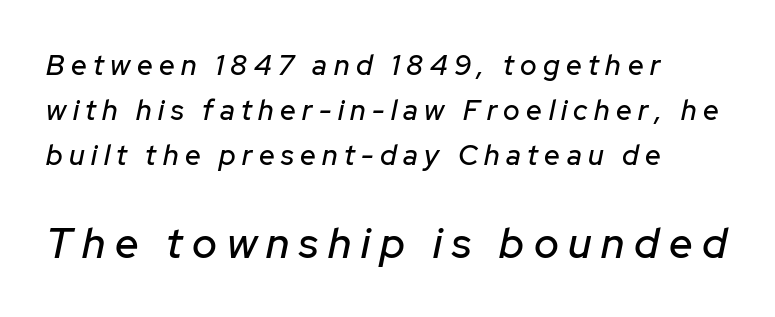
Q: Is the text italic (slanted)? A: Yes, it leans right by about 12 degrees.
Q: Is the text underlined? A: No.
Q: How is the paragraph aligned? A: Left-aligned.
Q: Is the spacing between letters normal or unusually wide? A: Unusually wide.
Q: Is the spacing between lines tight, normal or loose? A: Normal.
Q: Which block of text is set in a larger size, the first (top) or the second (bottom)? A: The second (bottom) one.
Q: Width (condensed, normal, or wide)? A: Normal.
Q: Stroke contrast? A: Low.
Q: x-height? A: Medium.
Q: Monospaced? A: No.
